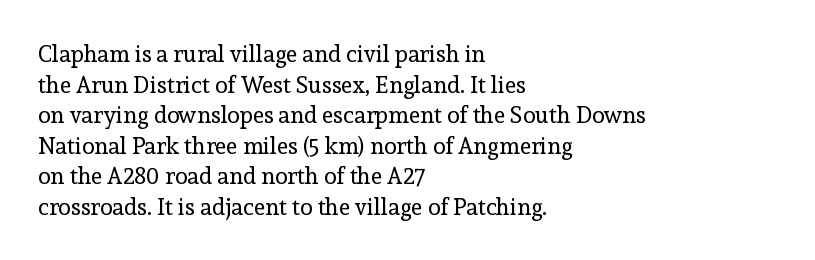
Vertical spacing — default. The text block is weighted toward the left margin, trailing off unevenly rightward. The baseline area is clear. These lines keep a tight, regular rhythm from letter to letter. No extra ink here — the face is not bold.
